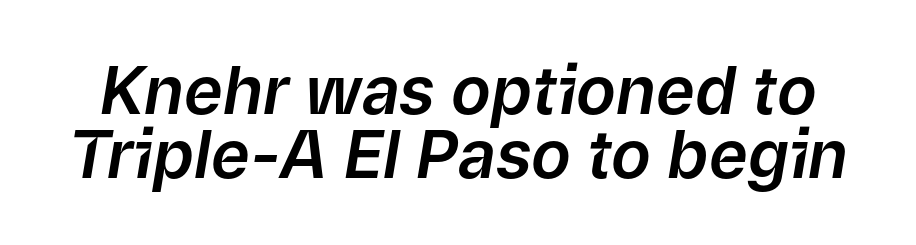
The image shows 66 px text type, italic (leaning right); set tight line spacing (0.97x), normal letter spacing, not underlined; low stroke contrast and a medium x-height.
